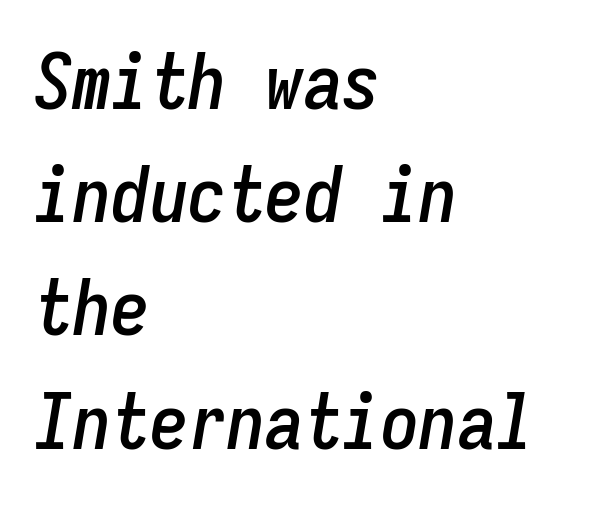
What stands out about the letter spacing? Nothing — it is the standard amount. These lines are set flush left with a ragged right edge. Type without underlining. Emphasis-style slanted type is in use.
